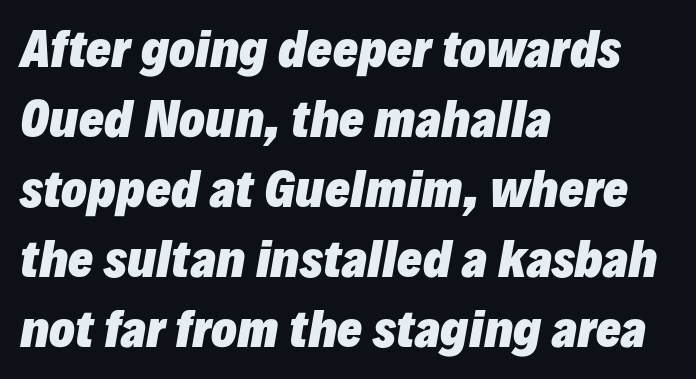
The image shows 47 px heavy type, italic (leaning right); set left-aligned, normal line spacing (1.49x), normal letter spacing, not underlined; low stroke contrast and a medium x-height.
